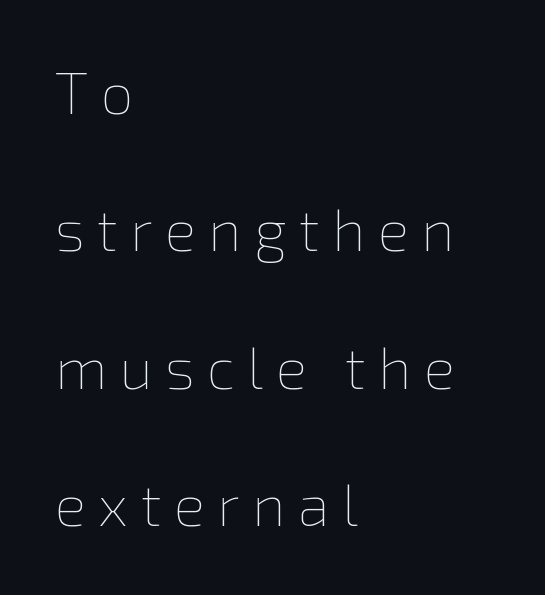
The image shows 59 px thin type, upright; set left-aligned, loose line spacing (2.33x), unusually wide letter spacing (+0.21 em), not underlined; a medium x-height.
